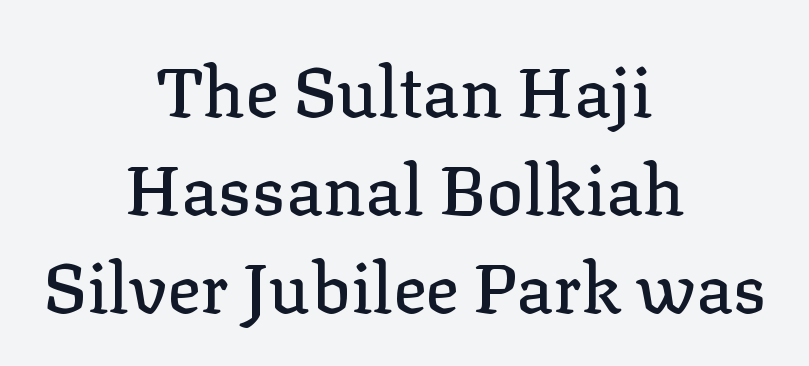
The rendering uses natural spacing where letterforms have individual widths. Style check: upright. Baseline-to-baseline distance is the conventional proportion of letter height. The string is rendered with underlining switched off. Caption: multi-line text, centered on the measure. Are there feet on the stems? There are — it's a serif.
